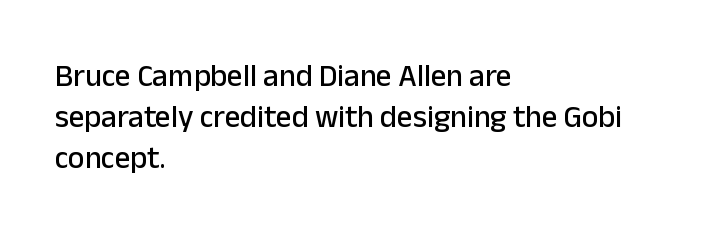
Q: Is the text italic (slanted)? A: No, it is upright.
Q: Is the typeface a serif or a sans-serif typeface? A: Sans-serif.
Q: Is the text underlined? A: No.
Q: How is the paragraph aligned? A: Left-aligned.
Q: Is the spacing between letters normal or unusually wide? A: Normal.
Q: Is the spacing between lines tight, normal or loose? A: Normal.
Q: Width (condensed, normal, or wide)? A: Normal.
Q: Stroke contrast? A: Low.
Q: x-height? A: Medium.
Q: Monospaced? A: No.
